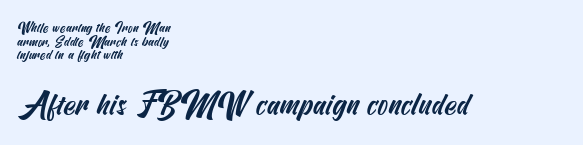
The image shows 31 px condensed sans-serif type; set left-aligned, tight line spacing (0.98x), normal letter spacing, not underlined; the second (bottom) block is 2.21x larger; medium stroke contrast and a small x-height.
